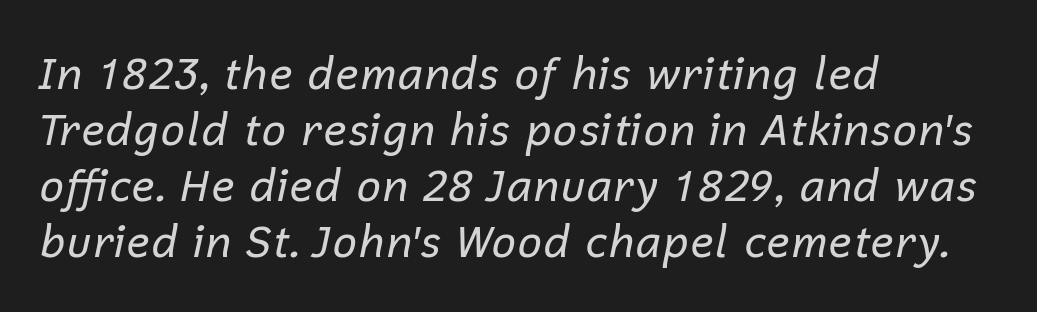
Think of a printed novel: that variable character pitch is what you see here. Here the glyphs are tracked normally, forming tight word shapes. Characters are canted at an angle relative to the baseline's perpendicular. Stroke thickness stays within the range of a standard reading face or lighter.
